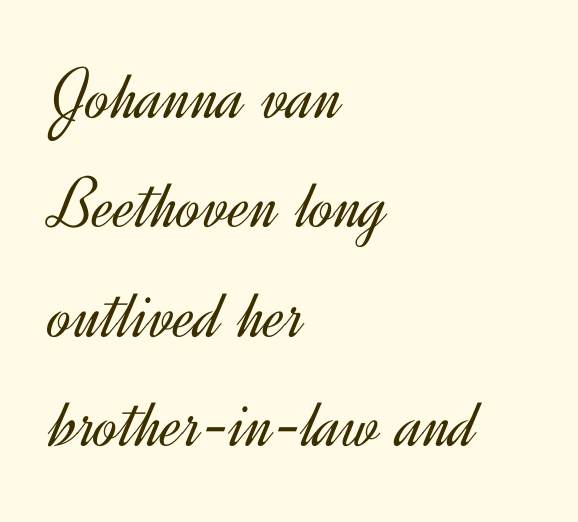
Q: Is the text bold? A: No.
Q: Is the text italic (slanted)? A: Yes.
Q: Is the typeface a serif or a sans-serif typeface? A: Sans-serif.
Q: Is the text underlined? A: No.
Q: How is the paragraph aligned? A: Left-aligned.
Q: Is the spacing between letters normal or unusually wide? A: Normal.
Q: Is the spacing between lines tight, normal or loose? A: Normal.
Q: Width (condensed, normal, or wide)? A: Normal.
Q: x-height? A: Small.
Q: Monospaced? A: No.
